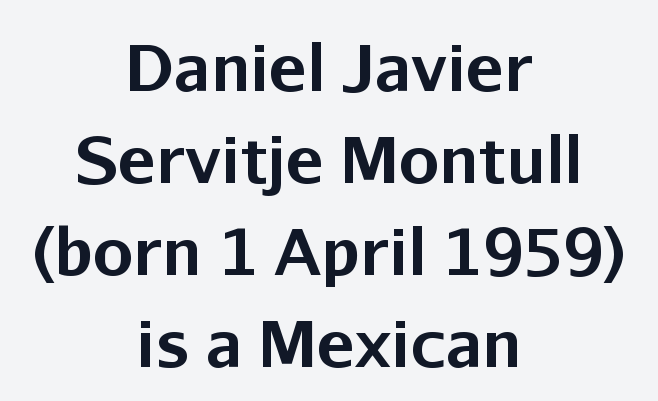
Q: Is the text bold? A: Yes.
Q: Is the text italic (slanted)? A: No, it is upright.
Q: Is the typeface a serif or a sans-serif typeface? A: Sans-serif.
Q: Is the text underlined? A: No.
Q: How is the paragraph aligned? A: Centered.
Q: Is the spacing between letters normal or unusually wide? A: Normal.
Q: Is the spacing between lines tight, normal or loose? A: Normal.
Q: Width (condensed, normal, or wide)? A: Normal.
Q: Stroke contrast? A: Low.
Q: x-height? A: Medium.
Q: Monospaced? A: No.
